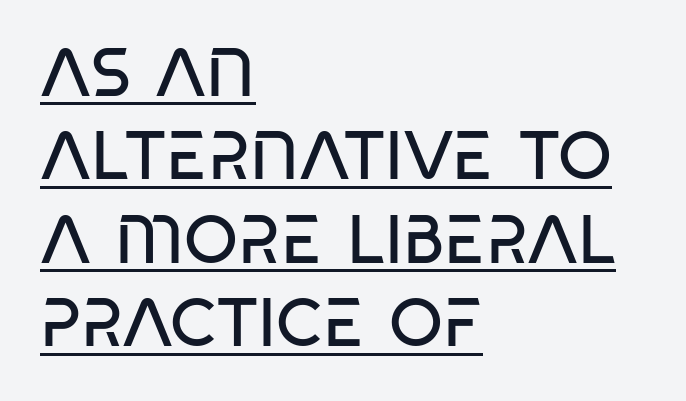
The image shows 69 px regular-weight, condensed sans-serif type; set left-aligned, line spacing 1.21x, normal letter spacing, underlined; low stroke contrast and a large x-height.
